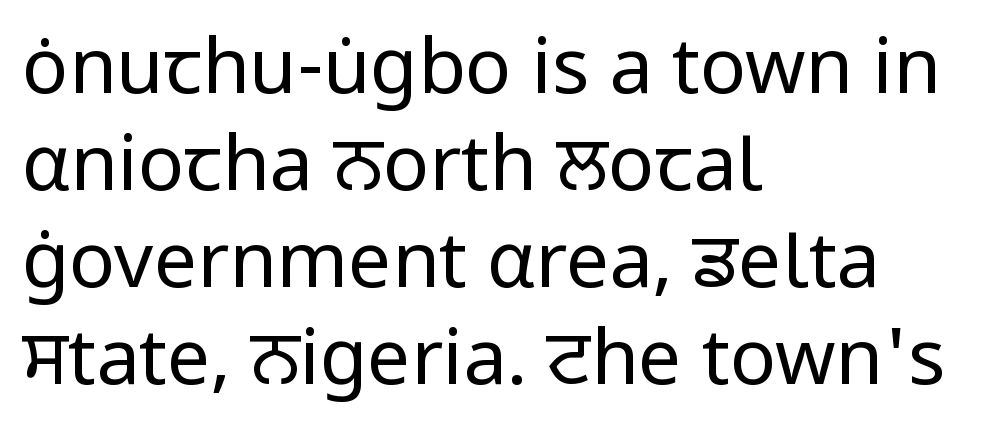
The designer went with a sans here, leaving each stem footless. Successive baselines arrive at the customary interval. Proportional: the letters do not fall into vertical columns. The text block is weighted toward the left margin, trailing off unevenly rightward.
